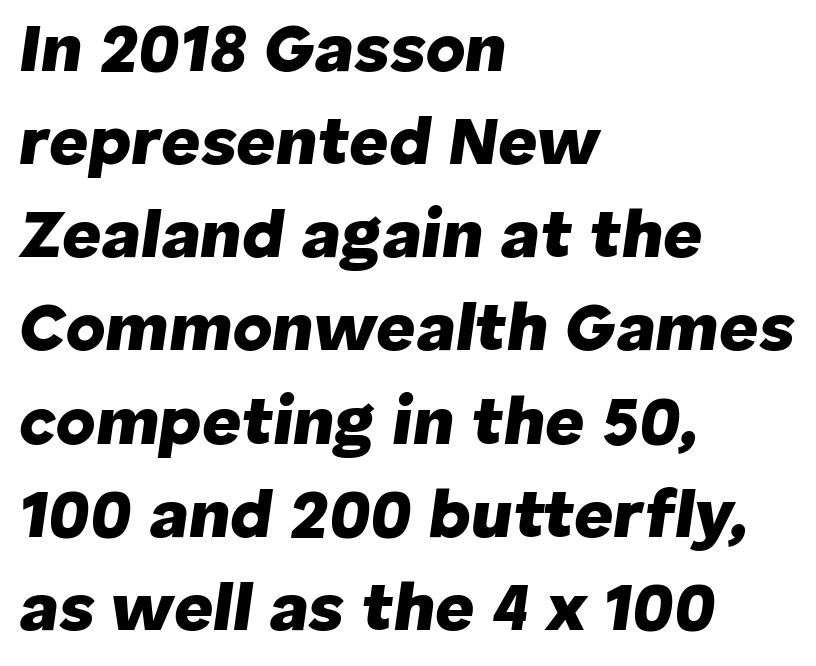
The image shows 68 px heavy type, italic (leaning right); set left-aligned, normal line spacing (1.37x), normal letter spacing, not underlined; low stroke contrast and a medium x-height.
